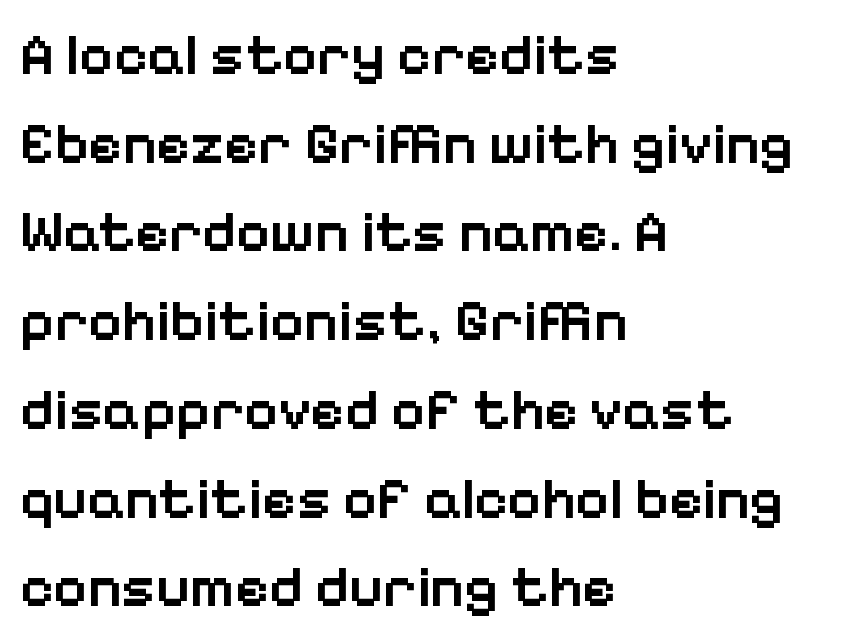
{"serif": "no", "italic": "no", "bold": "semi", "weight": "semibold", "width": "normal", "stroke_contrast": "low", "x_height": "medium", "monospaced": "no", "underline": "no", "align": "left", "line_spacing": "normal", "line_spacing_ratio": 1.53, "letter_spacing": "normal", "letter_spacing_em": 0.0, "glyph_px": 58}
